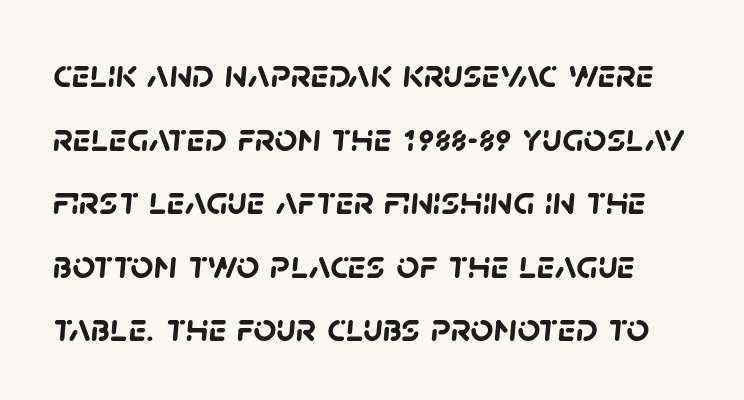
{"serif": "no", "bold": "yes", "weight": "semibold", "width": "normal", "stroke_contrast": "low", "x_height": "large", "monospaced": "no", "underline": "no", "line_spacing": "normal", "line_spacing_ratio": 1.59, "letter_spacing": "normal", "letter_spacing_em": 0.0, "glyph_px": 40}
